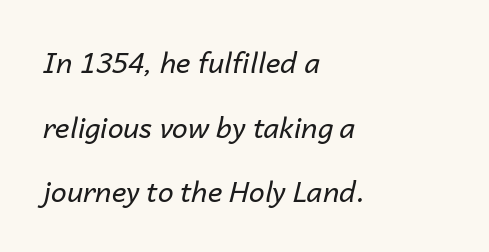
A typesetter would mark this as italic. Default kerning and tracking; the words read as compact shapes. Rule under the text: the space is simply empty. Which margin do the lines hug? The left one — the right edge is uneven.
